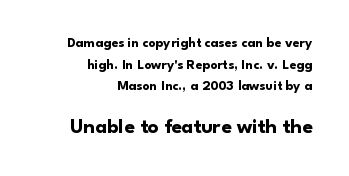
Q: Is the text bold? A: Yes.
Q: Is the text italic (slanted)? A: No, it is upright.
Q: Is the text underlined? A: No.
Q: How is the paragraph aligned? A: Right-aligned.
Q: Is the spacing between letters normal or unusually wide? A: Normal.
Q: Is the spacing between lines tight, normal or loose? A: Normal.
Q: Which block of text is set in a larger size, the first (top) or the second (bottom)? A: The second (bottom) one.
